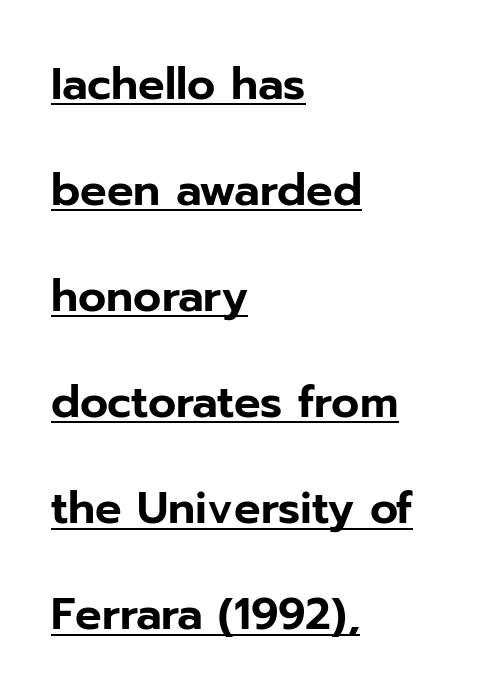
The face used here is a sans, in the tradition of grotesques and geometrics. The face used here is rendered with its standard letterfit. Unlike italic type, these characters show no tilt at all. How would I describe the line gaps? Wide and relaxed. Underlined type.
